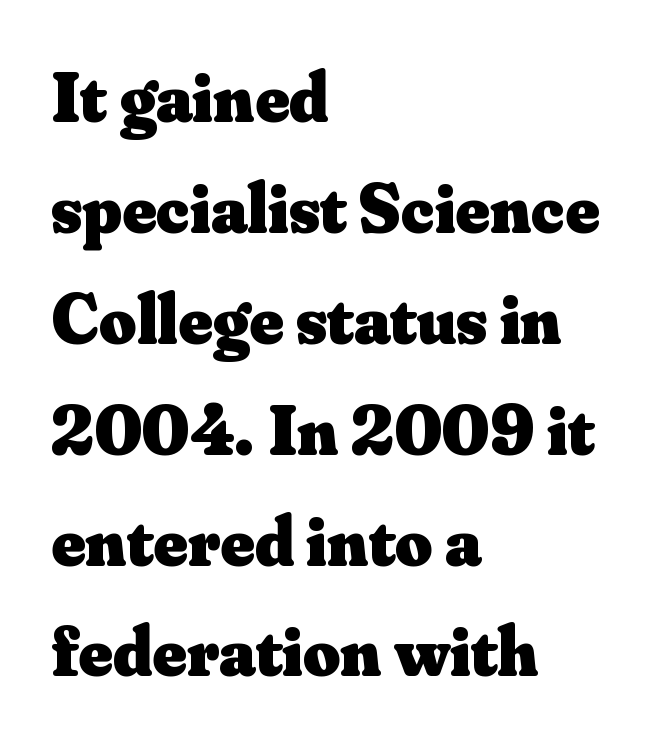
Just letters on the line, the space beneath them empty. Tracking here is standard; glyphs follow each other at the usual distance. Line beginnings align vertically; line endings do not. The glyphs have the mass of a bold cut. Spacing verdict: proportional, widths tailored to each character.
